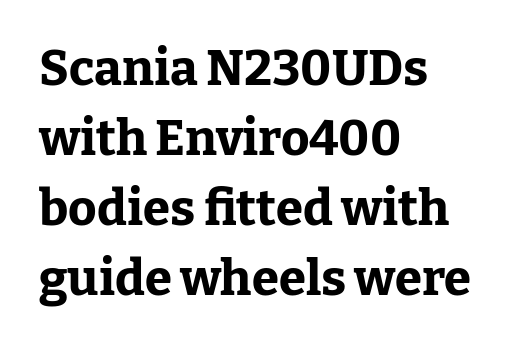
{"serif": "yes", "italic": "no", "bold": "yes", "weight": "bold", "width": "normal", "stroke_contrast": "low", "x_height": "medium", "monospaced": "no", "underline": "no", "align": "left", "line_spacing": "normal", "line_spacing_ratio": 1.43, "letter_spacing": "normal", "letter_spacing_em": 0.0, "glyph_px": 49}
